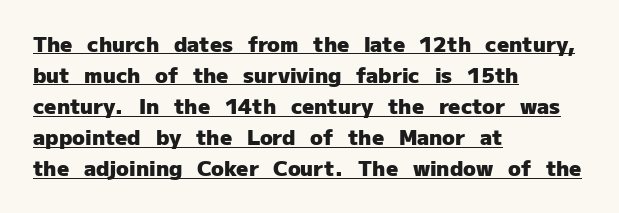
Q: Is the text bold? A: Yes.
Q: Is the text italic (slanted)? A: No, it is upright.
Q: Is the text underlined? A: Yes.
Q: How is the paragraph aligned? A: Left-aligned.
Q: Is the spacing between letters normal or unusually wide? A: Normal.
Q: Is the spacing between lines tight, normal or loose? A: Normal.
